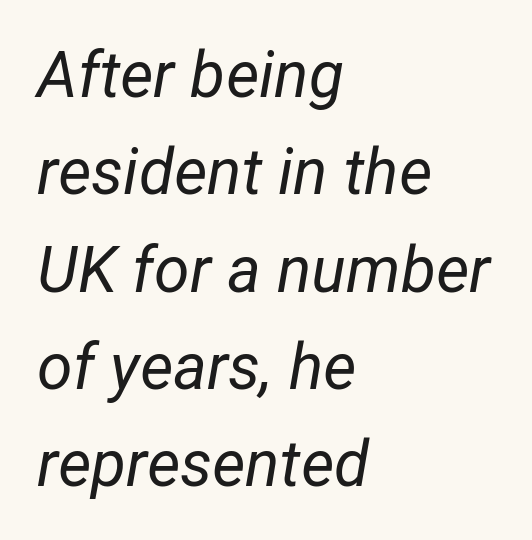
{"italic": "yes", "lean": "right", "slant_degrees": 12, "bold": "no", "weight": "regular", "width": "normal", "stroke_contrast": "low", "x_height": "medium", "monospaced": "no", "underline": "no", "align": "left", "line_spacing": "normal", "line_spacing_ratio": 1.52, "letter_spacing": "normal", "letter_spacing_em": 0.0, "glyph_px": 64}
